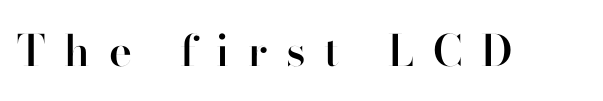
{"serif": "no", "italic": "no", "bold": "semi", "weight": "semibold", "width": "normal", "stroke_contrast": "high", "x_height": "small", "monospaced": "no", "underline": "no", "letter_spacing": "wide", "letter_spacing_em": 0.44, "glyph_px": 43}
